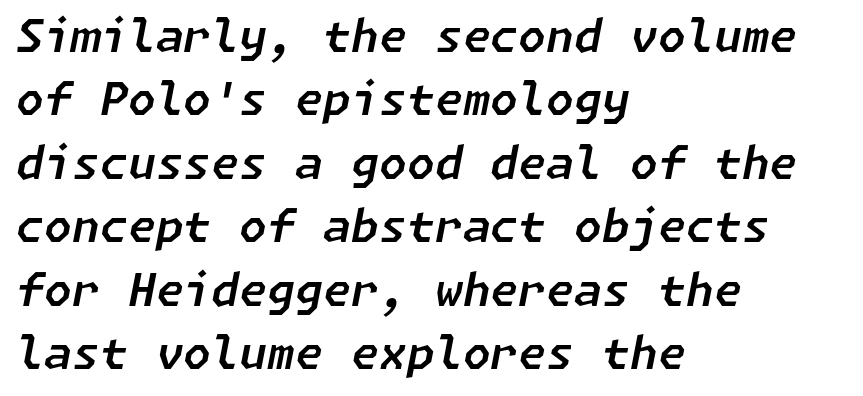
You could call the tracking neutral — neither tight nor loose. Line beginnings align vertically; line endings do not. These lines sit exactly where default settings would place them. It's the slanting kind of type.
